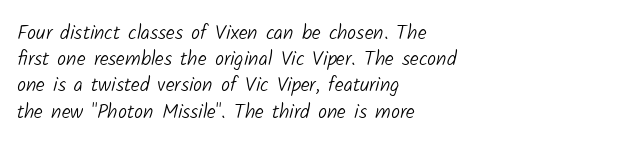
{"bold": "no", "underline": "no", "align": "left", "line_spacing": "normal", "line_spacing_ratio": 1.31, "letter_spacing": "normal", "letter_spacing_em": 0.0, "glyph_px": 20}
